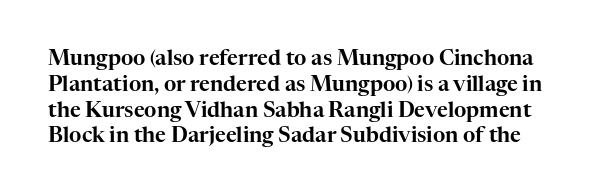
Q: Is the text italic (slanted)? A: No, it is upright.
Q: Is the text underlined? A: No.
Q: Is the spacing between letters normal or unusually wide? A: Normal.
